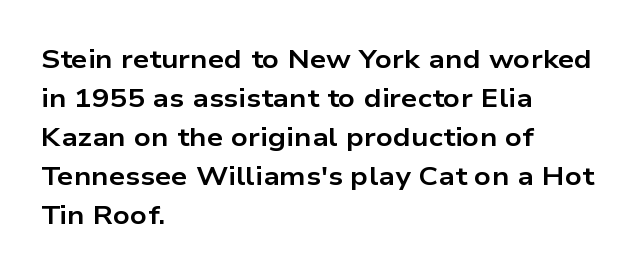
The image shows 26 px bold type, upright; set left-aligned, normal line spacing (1.5x), normal letter spacing, not underlined.
